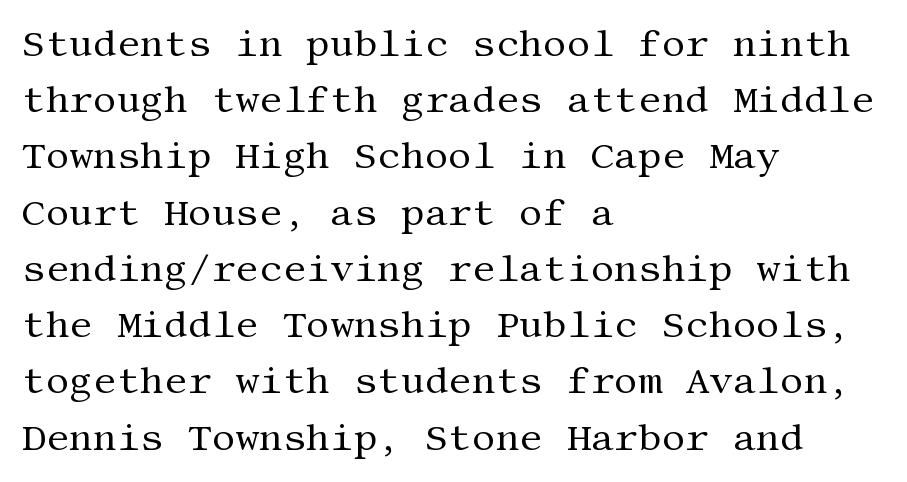
The letterforms sit shoulder to shoulder at normal distance. The compositor pushed each line to the left boundary. The letters look calm and open, with moderate or lighter stems. Just letters on the line, the space beneath them empty.
